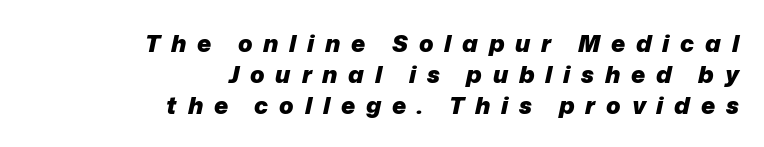
The designer left line spacing at the default. Honestly, there is no underline to notice here at all. Chunky letters — that's bold for sure. The glyphs look as if they've been sheared to an angle. The letterforms stand isolated, each surrounded by extra space. The paragraph shown leans on its right margin.
